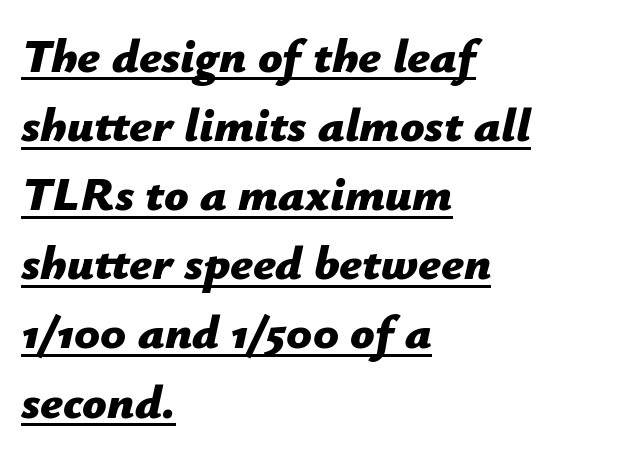
The image shows 48 px bold type, italic (leaning right); set left-aligned, normal line spacing (1.44x), normal letter spacing, underlined; low stroke contrast and a medium x-height.
